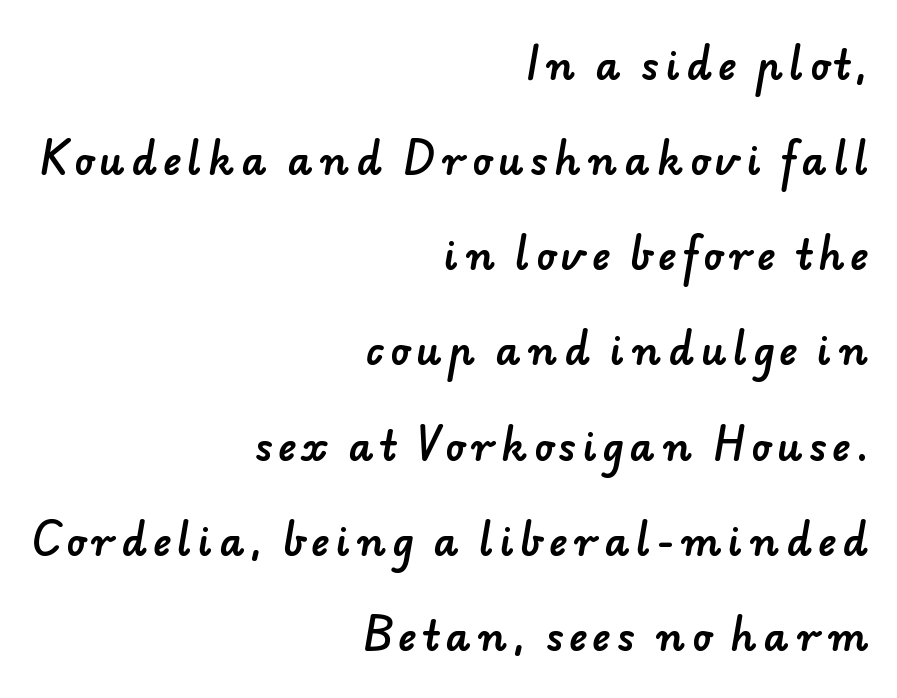
Typeset ragged left — the right edge is the straight one. Widely set lines give the paragraph a tall, airy silhouette. Note the varied advance widths — an 'i' is clearly narrower than an 'm'. Regarding serifs, this sample does without them. Descenders hang freely into open space.
